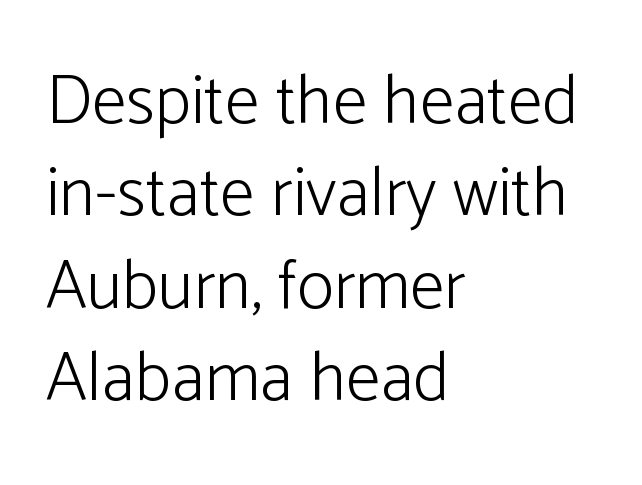
{"serif": "no", "italic": "no", "bold": "no", "weight": "light", "width": "normal", "stroke_contrast": "low", "x_height": "medium", "monospaced": "no", "underline": "no", "align": "left", "line_spacing": "normal", "line_spacing_ratio": 1.32, "letter_spacing": "normal", "letter_spacing_em": 0.0, "glyph_px": 70}
